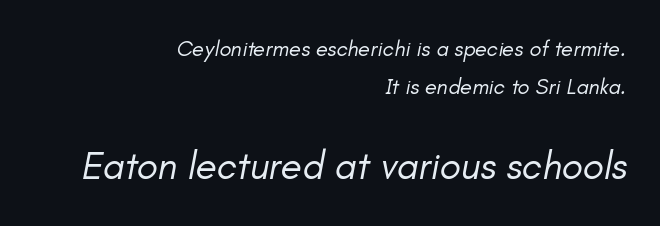
{"italic": "yes", "lean": "right", "slant_degrees": 11, "bold": "no", "weight": "regular", "width": "normal", "stroke_contrast": "low", "x_height": "small", "monospaced": "no", "underline": "no", "align": "right", "line_spacing_ratio": 1.73, "letter_spacing": "normal", "letter_spacing_em": 0.0, "larger_block": "second", "size_ratio": 1.77, "glyph_px": 39}
